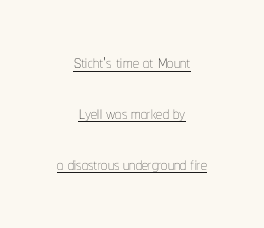
The image shows 24 px text type, upright; set centered, loose line spacing (2.12x), normal letter spacing, underlined.
